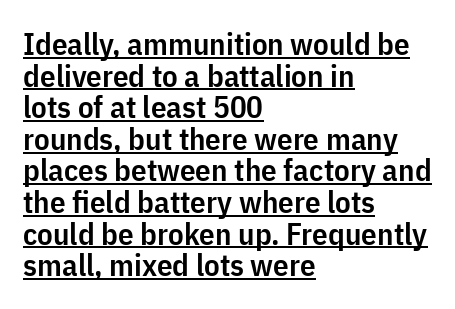
{"serif": "no", "italic": "no", "bold": "semi", "weight": "semibold", "width": "condensed", "stroke_contrast": "low", "x_height": "medium", "monospaced": "no", "underline": "yes", "align": "left", "line_spacing": "tight", "line_spacing_ratio": 1.02, "letter_spacing": "normal", "letter_spacing_em": 0.0, "glyph_px": 31}
